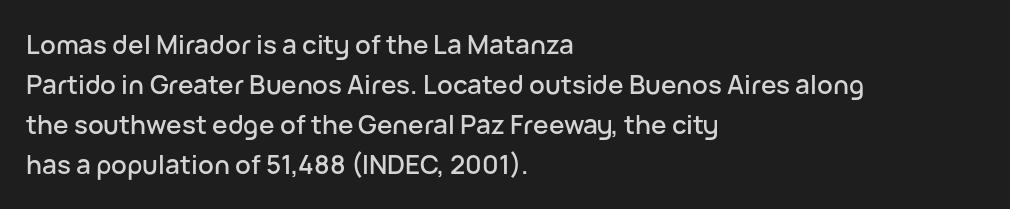
Descender tails drop into unmarked territory. Each word holds together tightly as a unit, with standard inter-letter gaps. Style check: upright. A student would call this left alignment; a typographer would say flush left, rag right. If you measured baseline to baseline, you'd find a middling distance.
